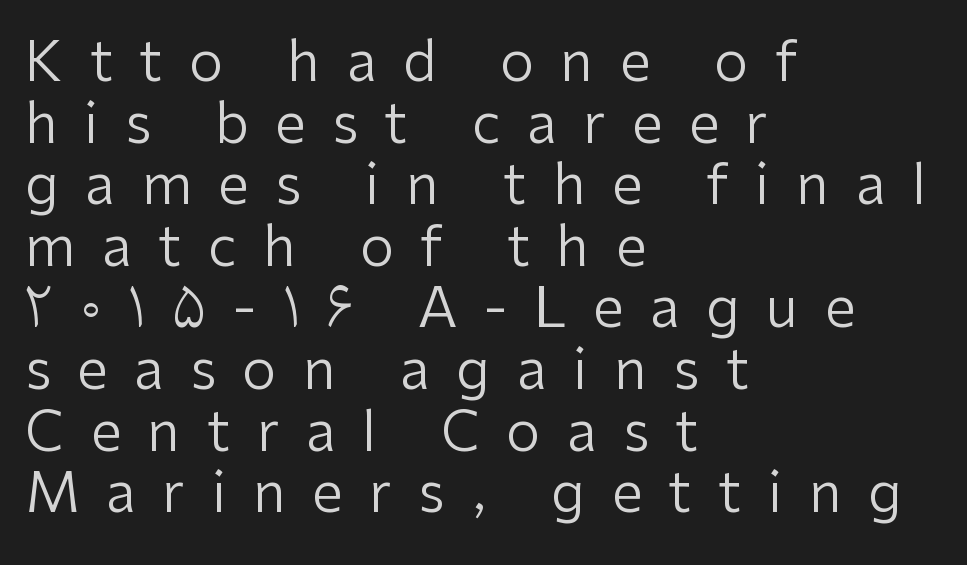
{"serif": "no", "italic": "no", "bold": "no", "weight": "regular", "width": "normal", "stroke_contrast": "low", "x_height": "medium", "monospaced": "no", "underline": "no", "align": "left", "line_spacing": "tight", "line_spacing_ratio": 1.12, "letter_spacing": "wide", "letter_spacing_em": 0.48, "glyph_px": 55}
